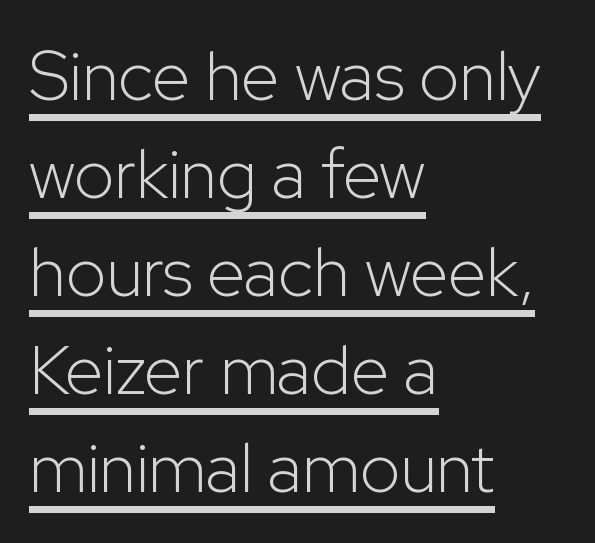
Q: Is the text bold? A: No.
Q: Is the text italic (slanted)? A: No, it is upright.
Q: Is the typeface a serif or a sans-serif typeface? A: Sans-serif.
Q: Is the text underlined? A: Yes.
Q: How is the paragraph aligned? A: Left-aligned.
Q: Is the spacing between letters normal or unusually wide? A: Normal.
Q: Is the spacing between lines tight, normal or loose? A: Normal.
Q: Width (condensed, normal, or wide)? A: Normal.
Q: Stroke contrast? A: Low.
Q: x-height? A: Medium.
Q: Monospaced? A: No.
